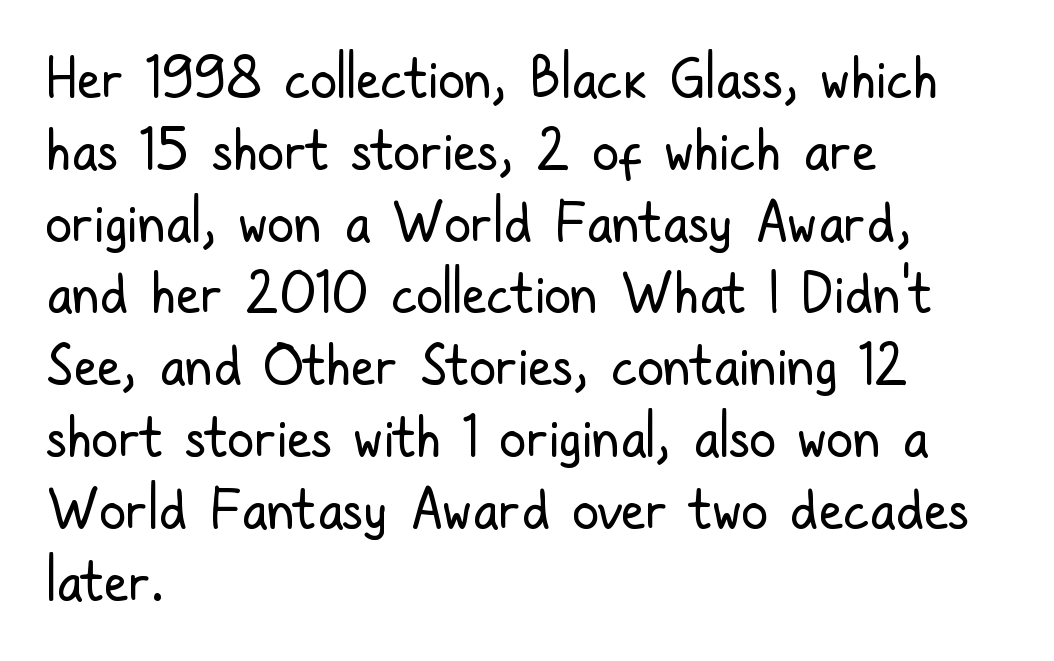
The setting favours the left margin, as ordinary paragraphs usually do. Compared with a typical body face, this is equally light or lighter still. Any mark beneath the type? The region is blank. The passage shown has conventional tracking throughout.
